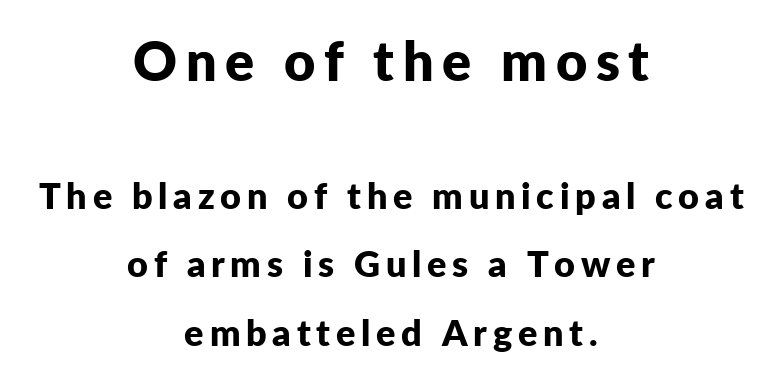
The image shows 54 px bold sans-serif type, upright; set centered, loose line spacing (1.9x), not underlined; the first (top) block is 1.5x larger; low stroke contrast and a medium x-height.
